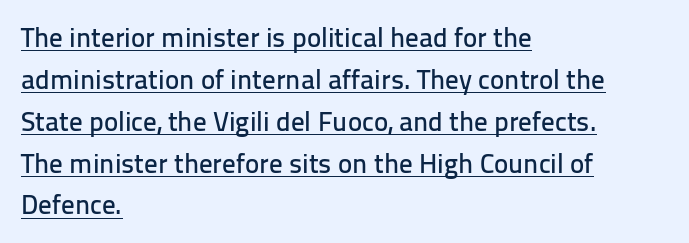
{"italic": "no", "underline": "yes", "align": "left", "line_spacing": "normal", "line_spacing_ratio": 1.55, "letter_spacing": "normal", "letter_spacing_em": 0.0, "glyph_px": 27}
